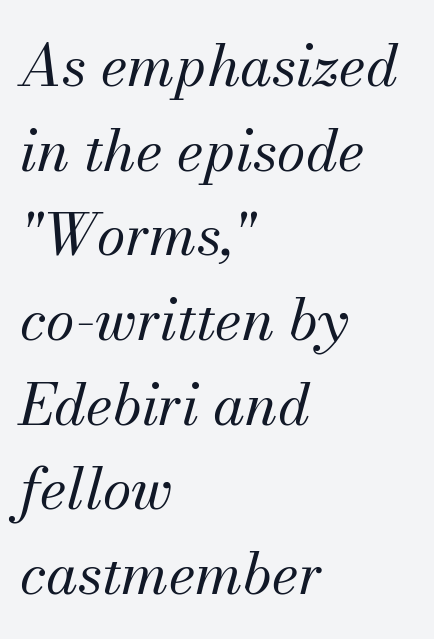
Q: Is the text bold? A: No.
Q: Is the text italic (slanted)? A: Yes, it leans right by about 13 degrees.
Q: Is the typeface a serif or a sans-serif typeface? A: Serif.
Q: Is the text underlined? A: No.
Q: How is the paragraph aligned? A: Left-aligned.
Q: Is the spacing between letters normal or unusually wide? A: Normal.
Q: Is the spacing between lines tight, normal or loose? A: Normal.
Q: Width (condensed, normal, or wide)? A: Normal.
Q: Stroke contrast? A: Medium.
Q: x-height? A: Small.
Q: Monospaced? A: No.
